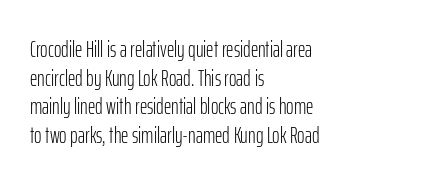
{"italic": "no", "bold": "no", "underline": "no", "align": "left", "line_spacing": "normal", "line_spacing_ratio": 1.25, "letter_spacing": "normal", "letter_spacing_em": 0.0, "glyph_px": 23}
